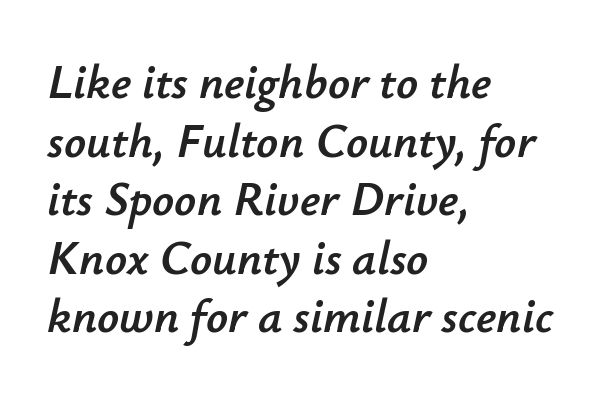
The image shows 48 px text type, italic (leaning right); set left-aligned, line spacing 1.22x, normal letter spacing, not underlined; low stroke contrast and a small x-height.
